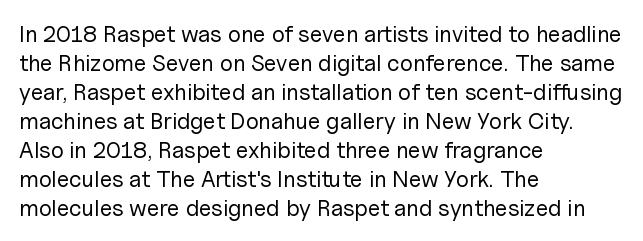
Q: Is the text bold? A: No.
Q: Is the text italic (slanted)? A: No, it is upright.
Q: Is the text underlined? A: No.
Q: How is the paragraph aligned? A: Left-aligned.
Q: Is the spacing between letters normal or unusually wide? A: Normal.
Q: Is the spacing between lines tight, normal or loose? A: Normal.
